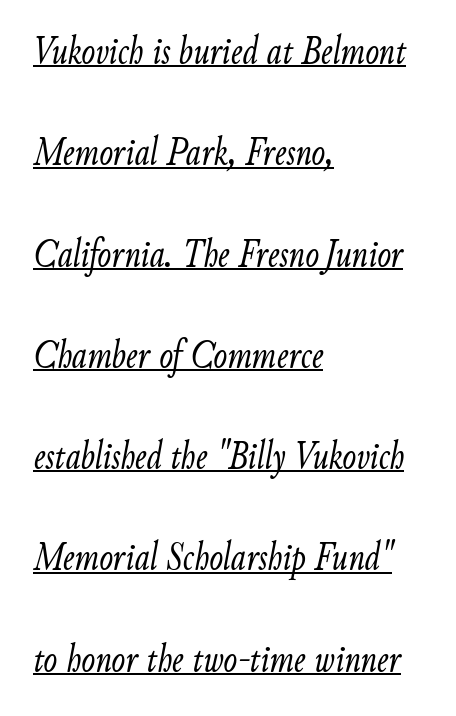
The image shows 41 px light, condensed type, italic (leaning right); set left-aligned, loose line spacing (2.47x), normal letter spacing, underlined; low stroke contrast and a small x-height.
